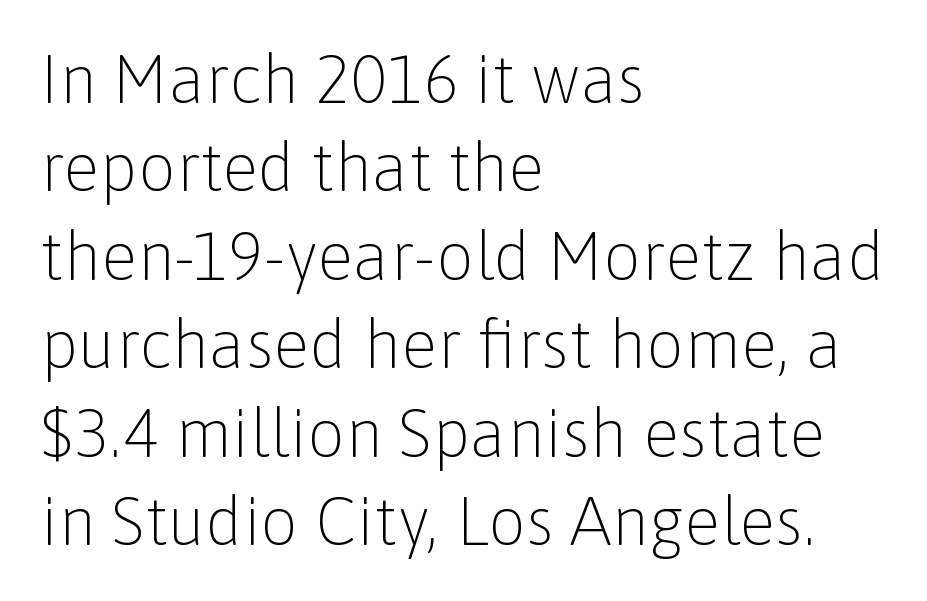
{"serif": "no", "italic": "no", "bold": "no", "weight": "light", "width": "normal", "stroke_contrast": "low", "x_height": "medium", "monospaced": "no", "underline": "no", "align": "left", "line_spacing": "normal", "line_spacing_ratio": 1.32, "letter_spacing": "normal", "letter_spacing_em": 0.0, "glyph_px": 67}
